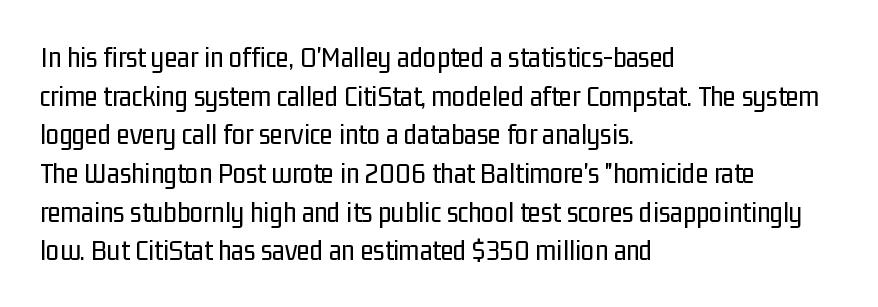
Q: Is the text bold? A: No.
Q: Is the text italic (slanted)? A: No, it is upright.
Q: Is the typeface a serif or a sans-serif typeface? A: Sans-serif.
Q: Is the text underlined? A: No.
Q: How is the paragraph aligned? A: Left-aligned.
Q: Is the spacing between letters normal or unusually wide? A: Normal.
Q: Is the spacing between lines tight, normal or loose? A: Normal.
Q: Width (condensed, normal, or wide)? A: Condensed.
Q: Stroke contrast? A: Low.
Q: x-height? A: Medium.
Q: Monospaced? A: No.
